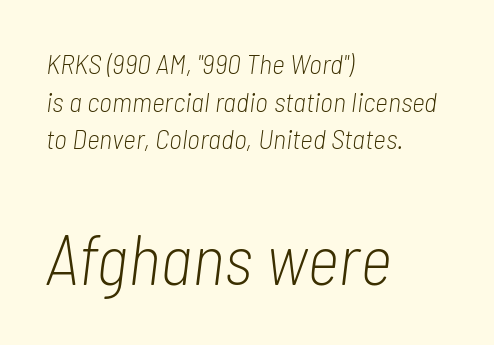
The image shows 70 px light, condensed type, italic (leaning right); set left-aligned, normal line spacing (1.34x), normal letter spacing, not underlined; the second (bottom) block is 2.5x larger; low stroke contrast and a medium x-height.
